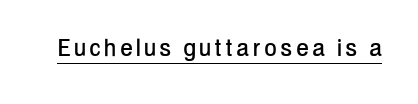
{"serif": "no", "italic": "no", "width": "condensed", "stroke_contrast": "low", "x_height": "medium", "monospaced": "no", "underline": "yes", "glyph_px": 29}
